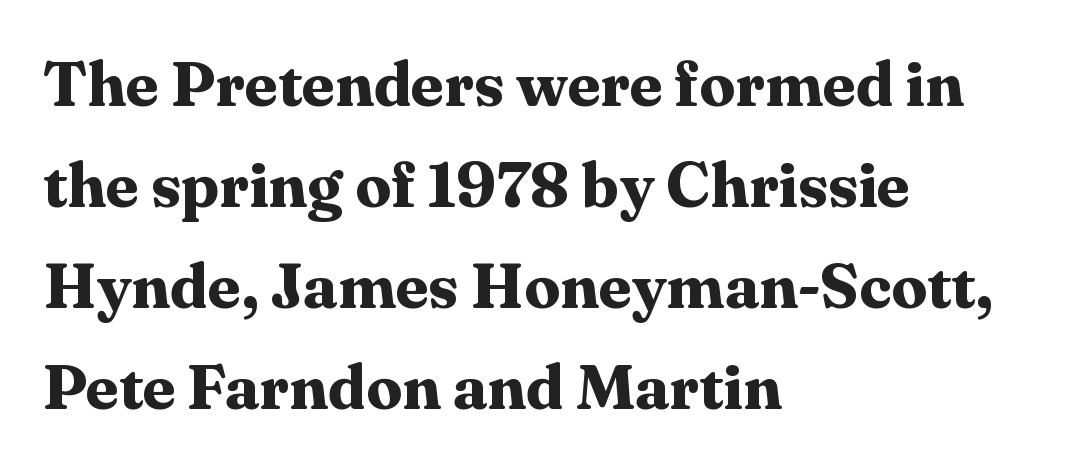
The image shows 64 px bold serif type, upright; set left-aligned, normal line spacing (1.58x), normal letter spacing, not underlined; medium stroke contrast and a medium x-height.
